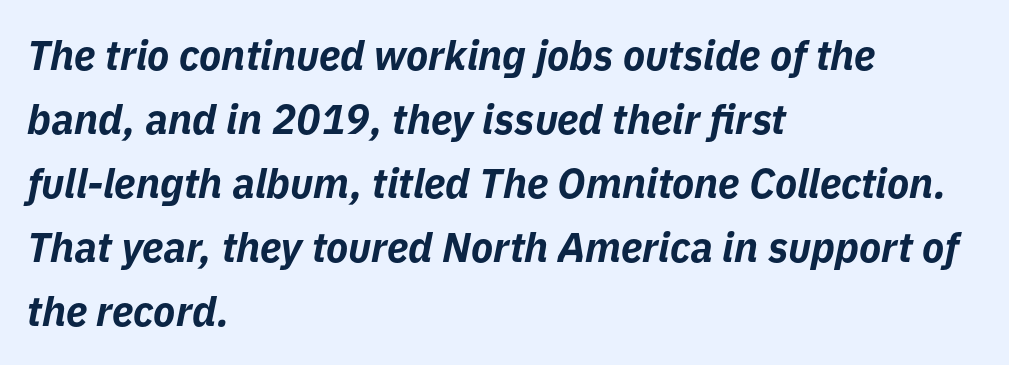
The image shows 41 px bold type, italic (leaning right); set left-aligned, normal line spacing (1.56x), normal letter spacing, not underlined; low stroke contrast and a medium x-height.
